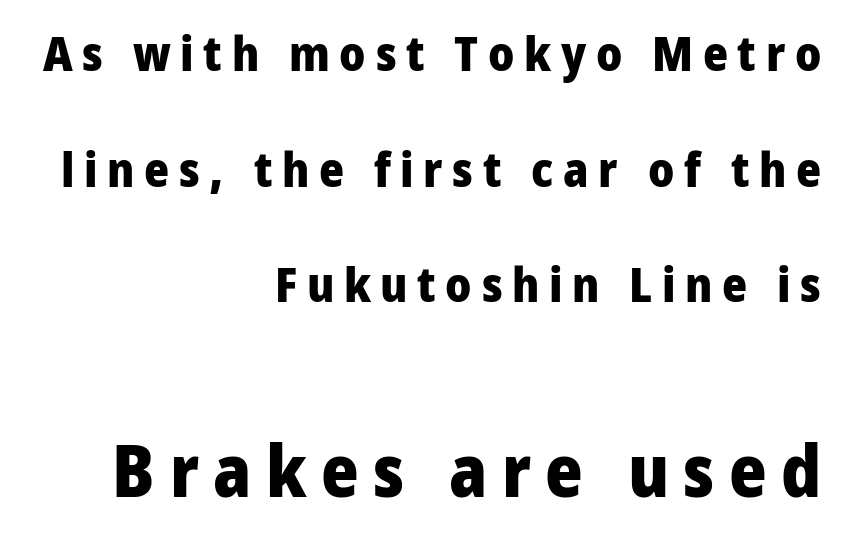
The letters stand straight up with perfectly vertical stems. Is the letter spacing exaggerated? Yes — the characters are pushed far apart. The lines in this sample share a right terminus and differ only in where they begin. Beneath every word, the page is bare.
